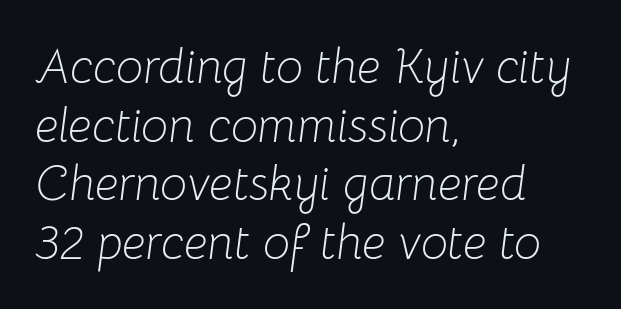
{"italic": "yes", "lean": "right", "slant_degrees": 8, "bold": "no", "weight": "light", "width": "normal", "stroke_contrast": "low", "x_height": "medium", "monospaced": "no", "underline": "no", "align": "left", "line_spacing_ratio": 1.22, "letter_spacing": "normal", "letter_spacing_em": 0.0, "glyph_px": 48}
